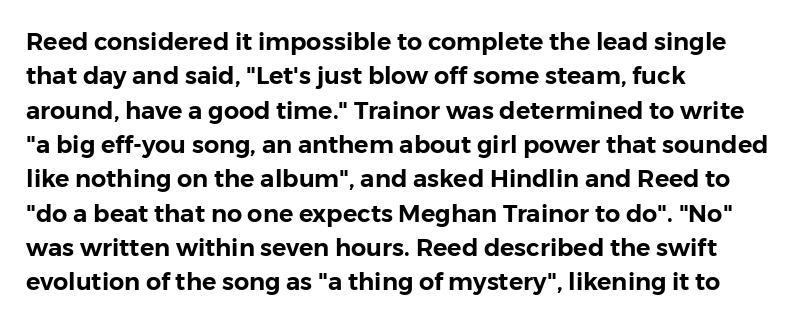
The image shows 24 px text type, upright; set left-aligned, normal line spacing (1.43x), normal letter spacing, not underlined.
